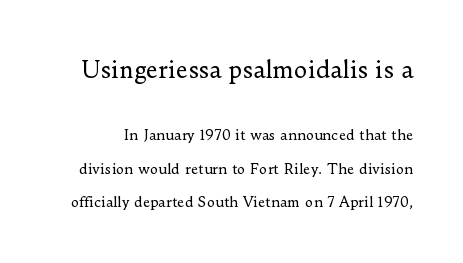
Ink coverage per letter is moderate at most. The specimen omits any rule beneath the text block's lines. Between these two stacked blocks, the higher one wins on size. Vertically, the passage feels expansive, rows floating well apart. The gaps between neighbouring characters are ordinary and unremarkable. Notice how the stems are strictly vertical — no italics here.
